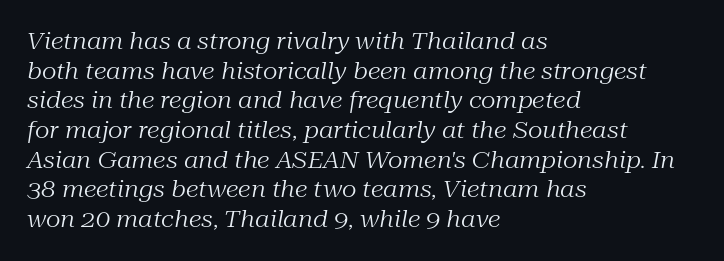
The image shows 23 px text type, italic (leaning right); set left-aligned, normal line spacing (1.29x), normal letter spacing, not underlined.
